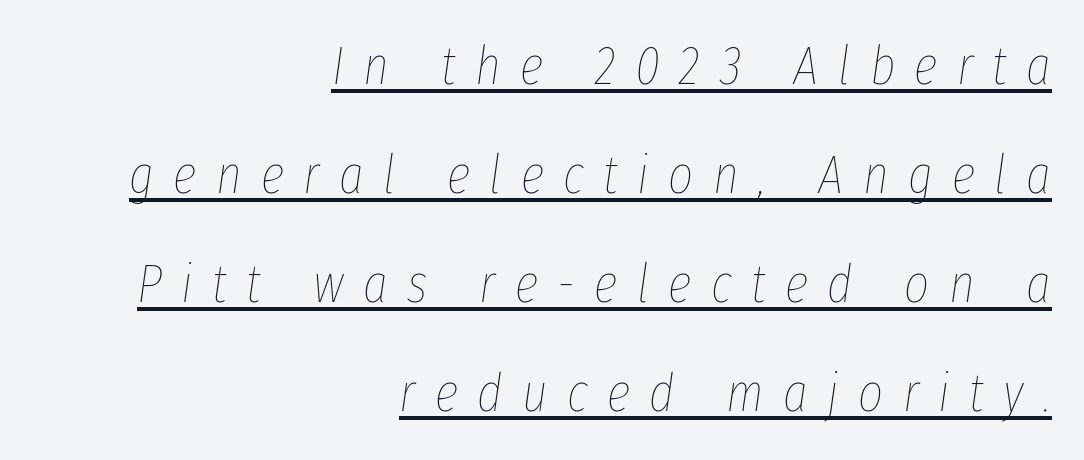
The weight would be labelled regular, book, light, or lighter still. You could not count columns in this text — the font is proportionally spaced. Each line ends at the same right margin while the left side varies. A great deal of white space separates one row of letters from the next. Quick note: underline on. Here the glyphs are tracked loosely, breaking word shapes into spaced letters.
